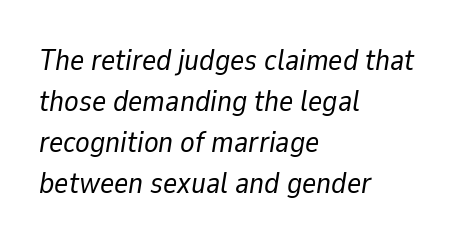
The image shows 30 px regular-weight type, italic (leaning right); set left-aligned, normal line spacing (1.37x), normal letter spacing, not underlined; low stroke contrast and a medium x-height.
